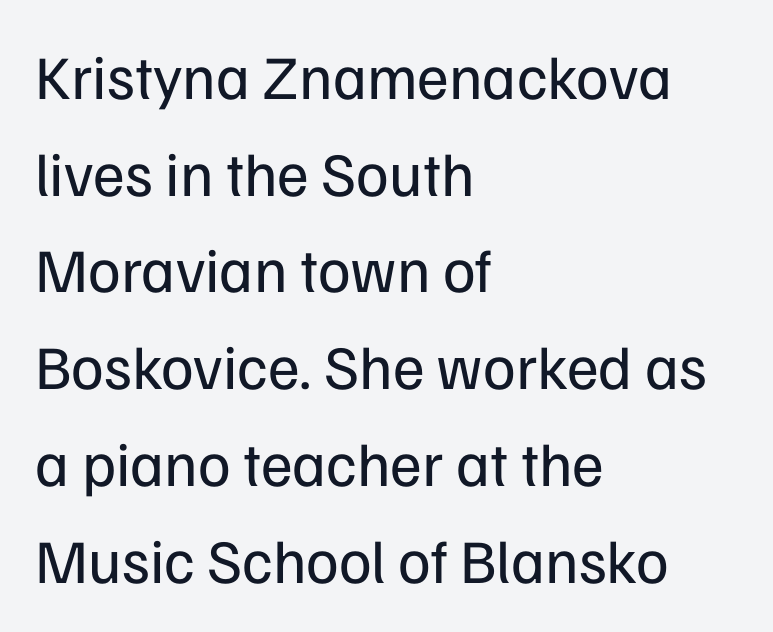
Serifs: no, the terminals of the letterforms are clean. Just letters on the line, the space beneath them empty. How would I describe the line gaps? Plain and ordinary. The weight would be labelled regular, book, light, or lighter still. You could not count columns in this text — the font is proportionally spaced. Each word holds together tightly as a unit, with standard inter-letter gaps.
